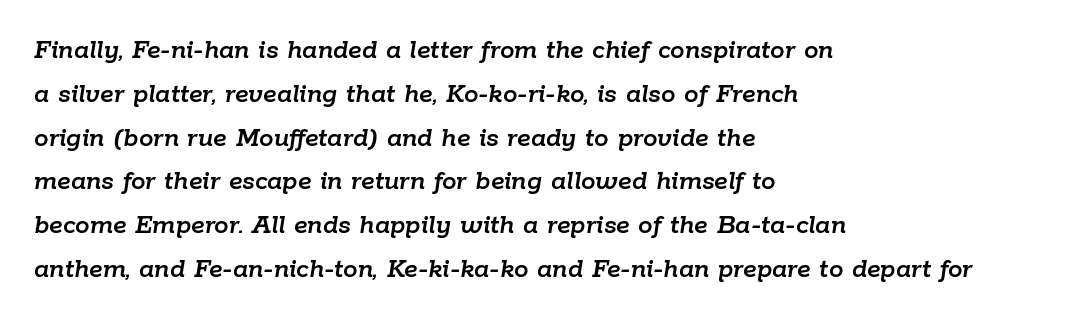
Q: Is the text italic (slanted)? A: Yes, it leans right by about 9 degrees.
Q: Is the text underlined? A: No.
Q: How is the paragraph aligned? A: Left-aligned.
Q: Is the spacing between letters normal or unusually wide? A: Normal.
Q: Is the spacing between lines tight, normal or loose? A: Normal.
Q: Width (condensed, normal, or wide)? A: Normal.
Q: Stroke contrast? A: Low.
Q: x-height? A: Medium.
Q: Monospaced? A: No.
